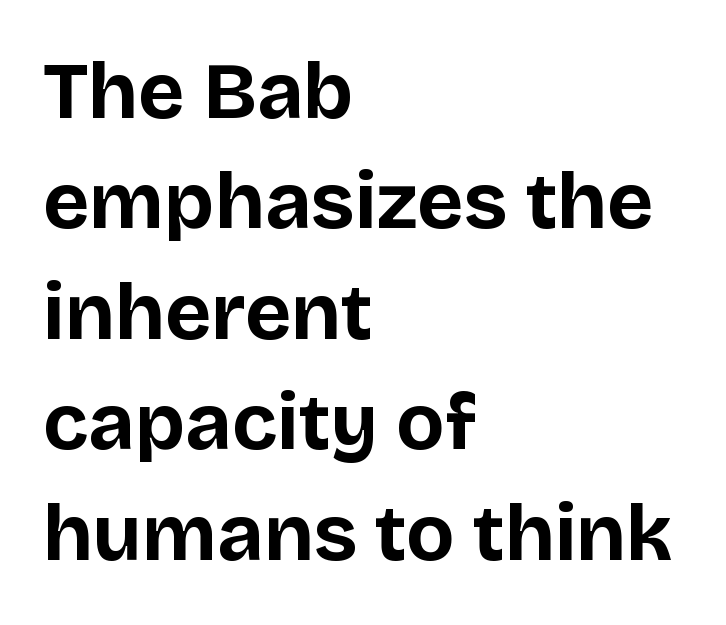
Q: Is the text bold? A: Yes.
Q: Is the text italic (slanted)? A: No, it is upright.
Q: Is the typeface a serif or a sans-serif typeface? A: Sans-serif.
Q: Is the text underlined? A: No.
Q: How is the paragraph aligned? A: Left-aligned.
Q: Is the spacing between letters normal or unusually wide? A: Normal.
Q: Is the spacing between lines tight, normal or loose? A: Normal.
Q: Width (condensed, normal, or wide)? A: Normal.
Q: Stroke contrast? A: Low.
Q: x-height? A: Large.
Q: Monospaced? A: No.
